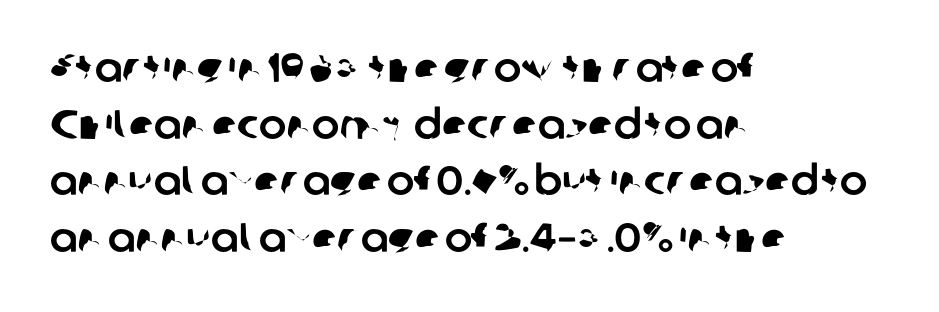
Q: Is the typeface a serif or a sans-serif typeface? A: Sans-serif.
Q: Is the text underlined? A: No.
Q: How is the paragraph aligned? A: Left-aligned.
Q: Is the spacing between letters normal or unusually wide? A: Normal.
Q: Is the spacing between lines tight, normal or loose? A: Normal.
Q: Width (condensed, normal, or wide)? A: Normal.
Q: Stroke contrast? A: Low.
Q: x-height? A: Medium.
Q: Monospaced? A: No.
